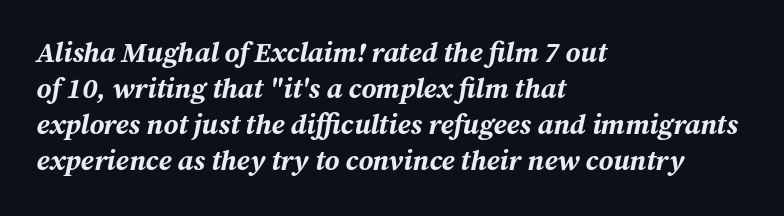
Q: Is the text bold? A: Yes.
Q: Is the text italic (slanted)? A: Yes, it leans right by about 12 degrees.
Q: Is the text underlined? A: No.
Q: How is the paragraph aligned? A: Left-aligned.
Q: Is the spacing between letters normal or unusually wide? A: Normal.
Q: Is the spacing between lines tight, normal or loose? A: Normal.
Q: Width (condensed, normal, or wide)? A: Normal.
Q: Stroke contrast? A: Medium.
Q: x-height? A: Medium.
Q: Monospaced? A: No.
